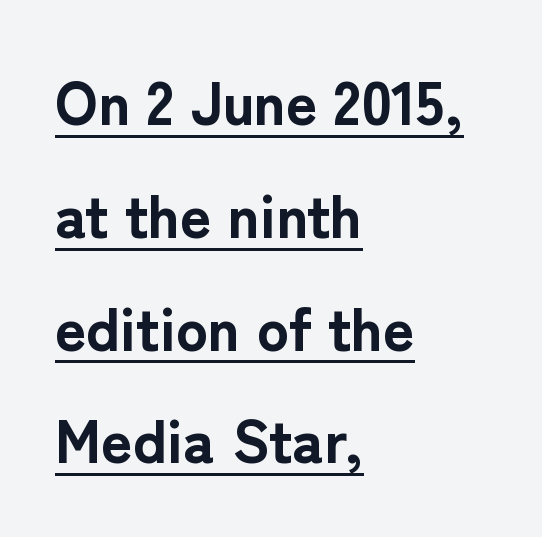
Q: Is the text bold? A: Yes.
Q: Is the text italic (slanted)? A: No, it is upright.
Q: Is the typeface a serif or a sans-serif typeface? A: Sans-serif.
Q: Is the text underlined? A: Yes.
Q: How is the paragraph aligned? A: Left-aligned.
Q: Is the spacing between letters normal or unusually wide? A: Normal.
Q: Width (condensed, normal, or wide)? A: Normal.
Q: Stroke contrast? A: Low.
Q: x-height? A: Medium.
Q: Monospaced? A: No.
